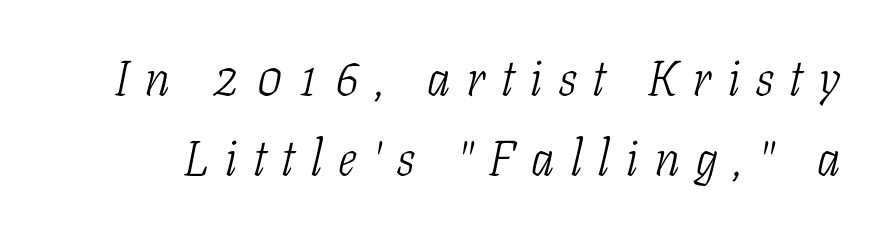
The image shows 50 px light, condensed serif type, italic (leaning right); set normal line spacing (1.61x), unusually wide letter spacing (+0.33 em), not underlined; low stroke contrast and a medium x-height.
